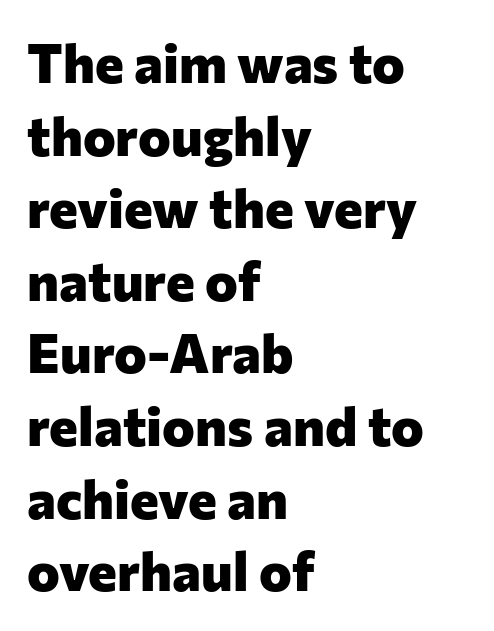
{"serif": "no", "italic": "no", "bold": "yes", "weight": "heavy", "width": "normal", "stroke_contrast": "low", "x_height": "medium", "monospaced": "no", "underline": "no", "align": "left", "line_spacing": "normal", "line_spacing_ratio": 1.32, "letter_spacing": "normal", "letter_spacing_em": 0.0, "glyph_px": 55}
